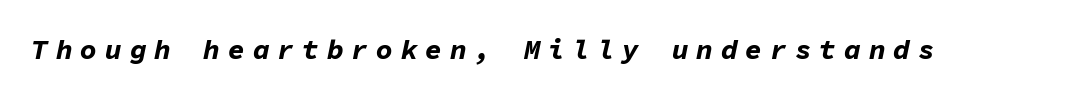
What stands out about the letter spacing? Its width — letters are far apart. Descender tails drop into unmarked territory. Monospaced: the letters line up in strict vertical columns. Does the lettering tilt? It does — this is italic. The rendering uses a bold face; every stroke is thick and dark.
